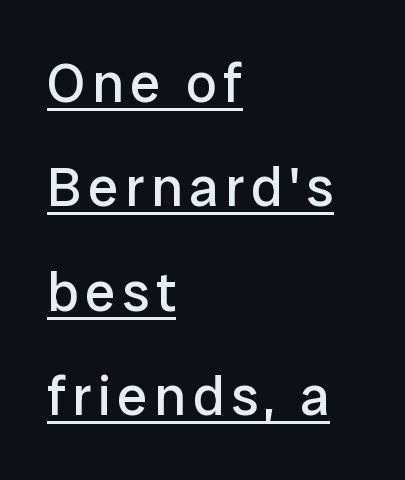
Short and long lines alike share a common starting point at left. Stroke terminals: plain, sans-serif. Notice how a bar underscores the lettering throughout. The leading is generous, giving the passage an open texture. You can tell it's not italic because the verticals are truly vertical.
